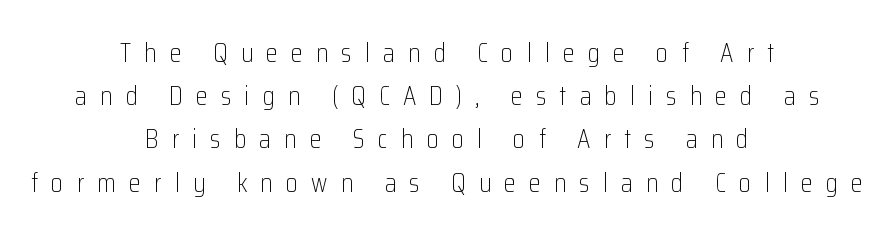
Q: Is the text bold? A: No.
Q: Is the text italic (slanted)? A: No, it is upright.
Q: Is the text underlined? A: No.
Q: How is the paragraph aligned? A: Centered.
Q: Is the spacing between letters normal or unusually wide? A: Unusually wide.
Q: Is the spacing between lines tight, normal or loose? A: Normal.
